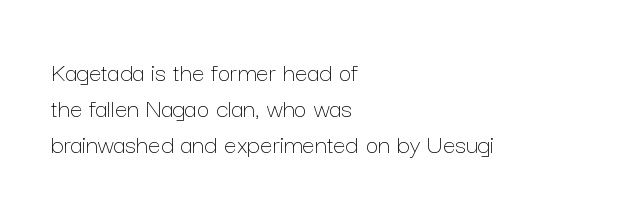
The image shows 28 px thin type, upright; set left-aligned, normal line spacing (1.28x), normal letter spacing, not underlined; low stroke contrast and a medium x-height.
